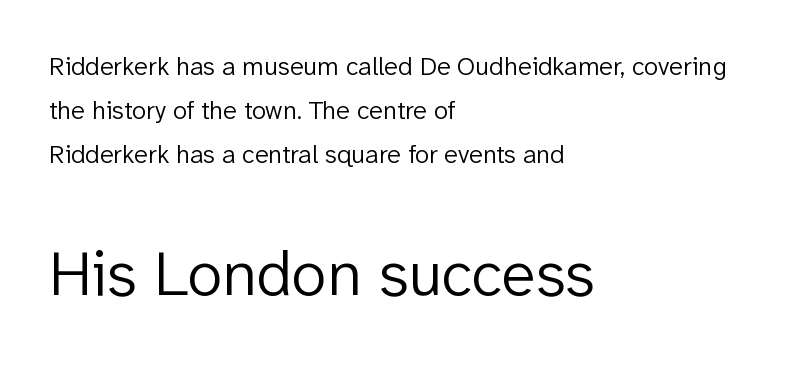
Each stroke keeps to a modest, everyday thickness or less. The paragraph shown leans on its left margin. Does the type have serifs? No, each stem ends abruptly. Check the space under the baseline: it is left empty.
